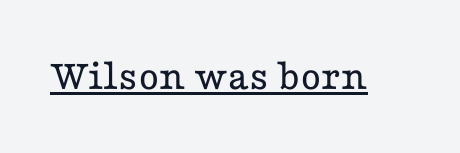
Stroke mass is kept to a normal reading level or below. Every character sits straight up, as roman type does. This rendering employs a face with finishing strokes, i.e., a serif. The face used here is proportionally spaced, like ordinary book or web type. A continuous stroke trails under the words, as in a hyperlink.
